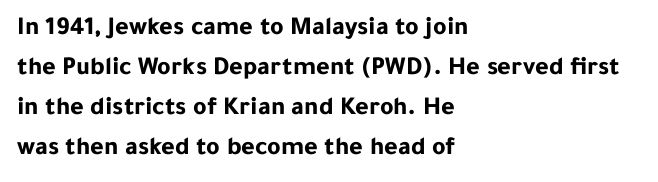
The image shows 26 px bold type, upright; set left-aligned, normal line spacing (1.54x), normal letter spacing, not underlined.
